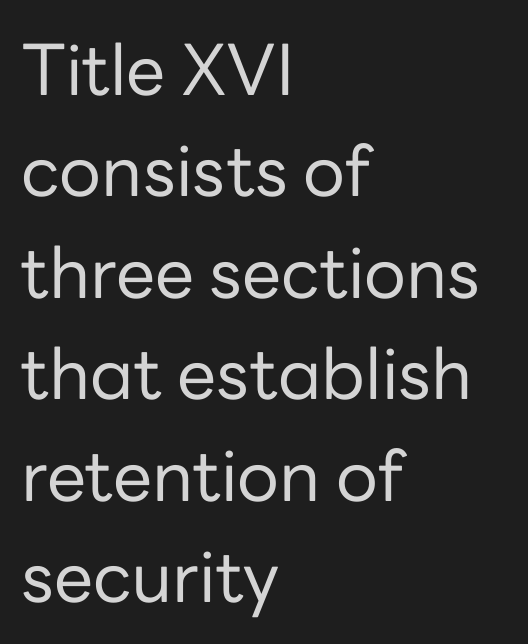
{"serif": "no", "italic": "no", "bold": "no", "weight": "regular", "width": "normal", "stroke_contrast": "low", "x_height": "medium", "monospaced": "no", "underline": "no", "align": "left", "line_spacing": "normal", "line_spacing_ratio": 1.45, "letter_spacing": "normal", "letter_spacing_em": 0.0, "glyph_px": 70}
